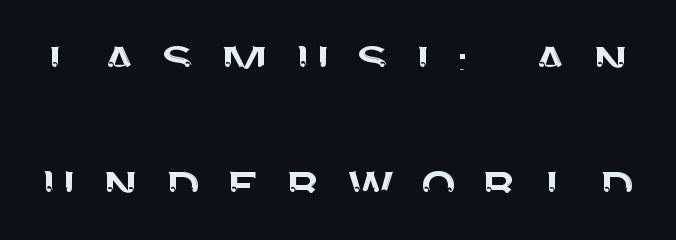
{"serif": "no", "italic": "no", "width": "normal", "stroke_contrast": "medium", "x_height": "large", "monospaced": "no", "underline": "no", "line_spacing": "loose", "line_spacing_ratio": 2.08, "letter_spacing": "wide", "letter_spacing_em": 0.39, "glyph_px": 60}
